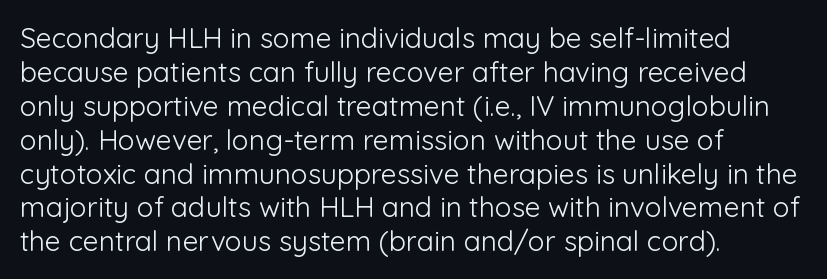
Spacing verdict: proportional, widths tailored to each character. Unbolded letterforms with no extra heft. Is the block centered? No — it sits flush against the left margin. Words appear dense and cohesive because spacing is normal. Nope, not italic — everything's standing straight. Are there feet on the stems? There aren't — it's a sans.
